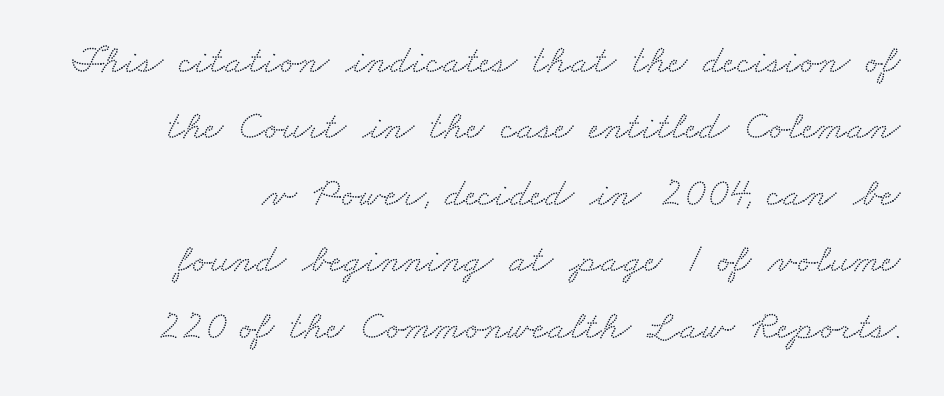
Q: Is the typeface a serif or a sans-serif typeface? A: Serif.
Q: Is the text underlined? A: No.
Q: How is the paragraph aligned? A: Right-aligned.
Q: Is the spacing between letters normal or unusually wide? A: Normal.
Q: Is the spacing between lines tight, normal or loose? A: Normal.
Q: Width (condensed, normal, or wide)? A: Wide.
Q: Stroke contrast? A: Medium.
Q: x-height? A: Small.
Q: Monospaced? A: No.
